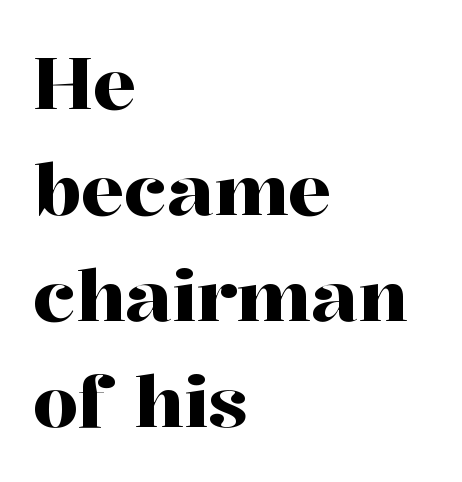
The image shows 72 px serif type, upright; set left-aligned, normal line spacing (1.47x), normal letter spacing, not underlined; high stroke contrast and a medium x-height.
